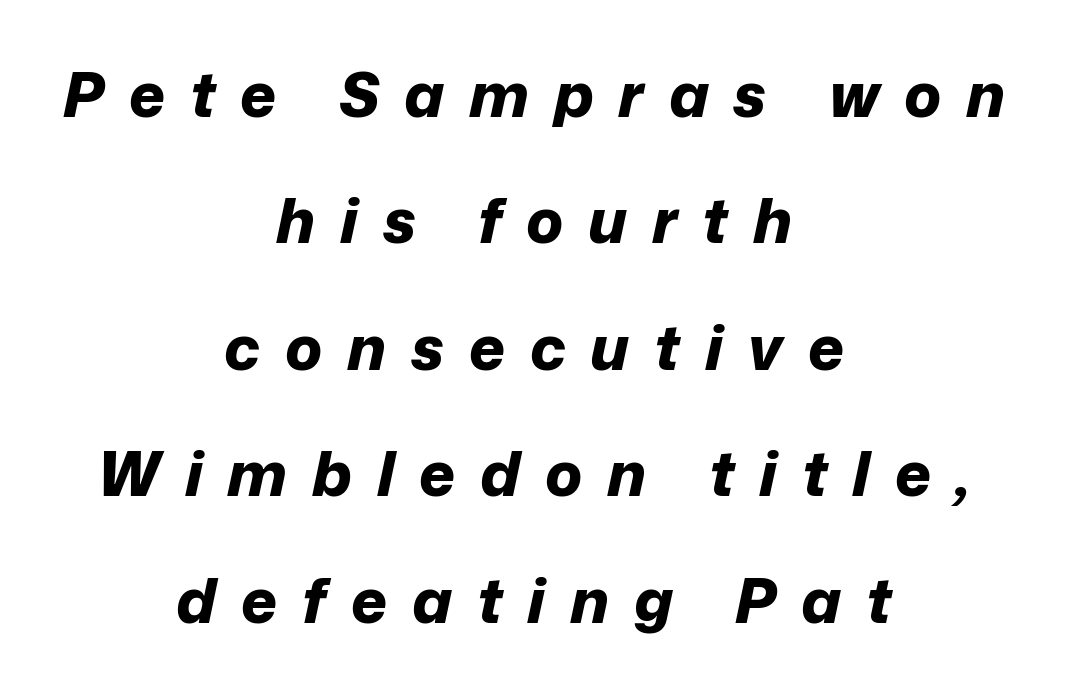
{"italic": "yes", "lean": "right", "slant_degrees": 12, "bold": "yes", "weight": "bold", "width": "normal", "stroke_contrast": "low", "x_height": "medium", "monospaced": "no", "underline": "no", "align": "center", "line_spacing": "loose", "line_spacing_ratio": 2.04, "letter_spacing": "wide", "letter_spacing_em": 0.4, "glyph_px": 62}
